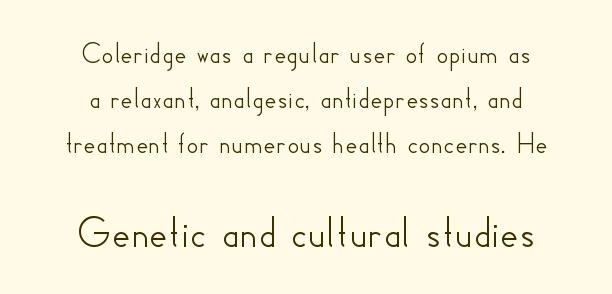
{"serif": "no", "italic": "no", "width": "normal", "stroke_contrast": "low", "x_height": "small", "monospaced": "no", "underline": "no", "align": "center", "line_spacing": "normal", "line_spacing_ratio": 1.5, "letter_spacing": "normal", "letter_spacing_em": 0.0, "larger_block": "second", "size_ratio": 1.5, "glyph_px": 45}
